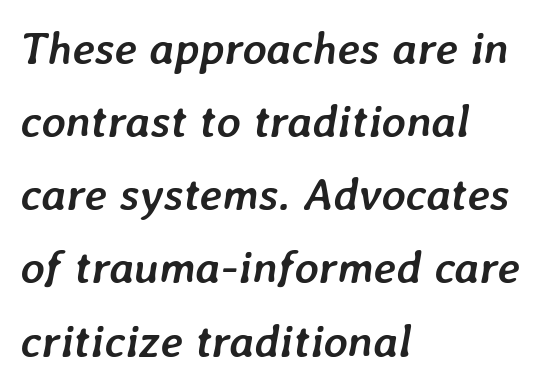
Q: Is the text bold? A: Yes.
Q: Is the text italic (slanted)? A: Yes, it leans right by about 7 degrees.
Q: Is the text underlined? A: No.
Q: How is the paragraph aligned? A: Left-aligned.
Q: Is the spacing between letters normal or unusually wide? A: Normal.
Q: Is the spacing between lines tight, normal or loose? A: Normal.
Q: Width (condensed, normal, or wide)? A: Normal.
Q: Stroke contrast? A: Low.
Q: x-height? A: Medium.
Q: Monospaced? A: No.
